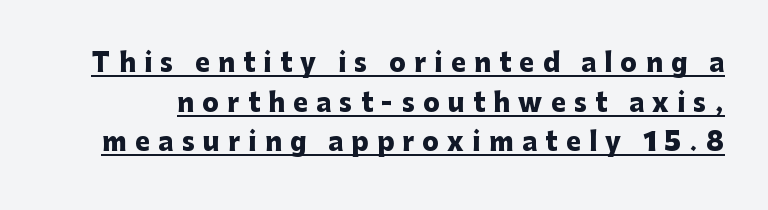
Tracking here is generous; glyphs stand well apart from one another. The passage shown stacks its lines at a standard gap. Summary of weight: heavy, a full bold. The passage shown is underscored from start to finish. Unlike italic type, these characters show no tilt at all.
